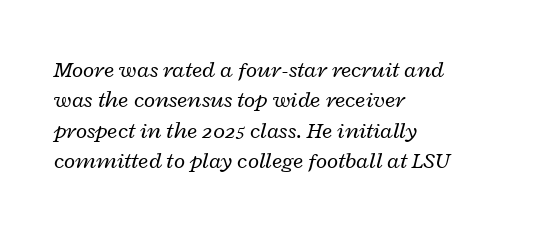
What's the leading like? Ordinary, nothing unusual. The weight tops out at a normal text grade. The gaps between neighbouring characters are ordinary and unremarkable. If you drew a ruler down the left edge, every line would touch it. Plain, unruled lines of type.
